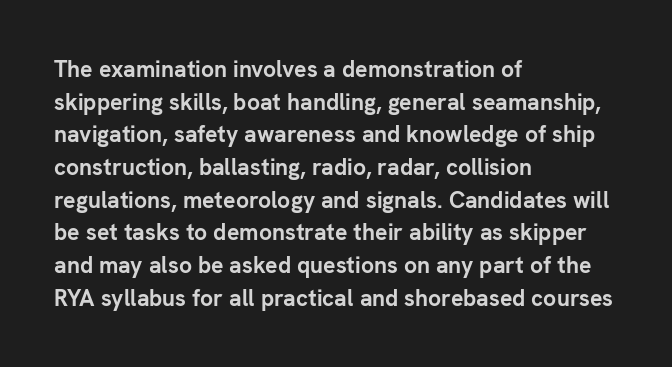
The image shows 23 px bold type, upright; set left-aligned, normal line spacing (1.42x), normal letter spacing, not underlined.
